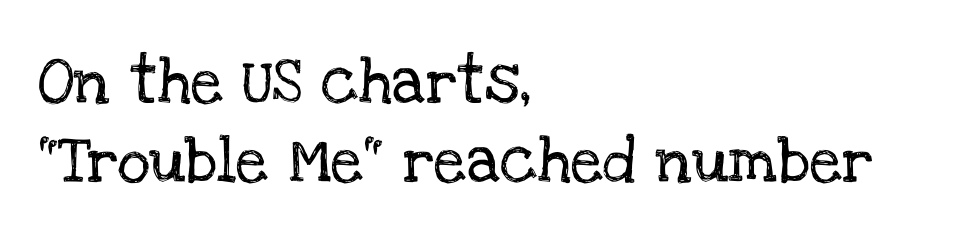
The image shows 46 px serif type, upright; set left-aligned, line spacing 1.71x, normal letter spacing, not underlined; low stroke contrast and a large x-height.
